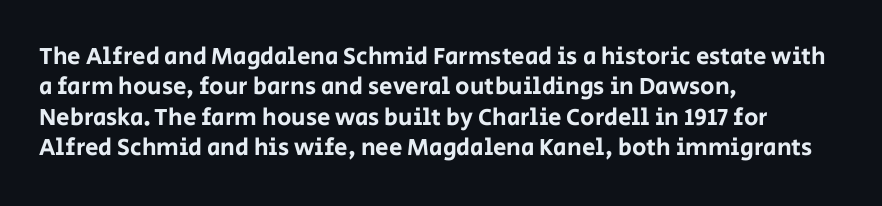
Q: Is the text italic (slanted)? A: No, it is upright.
Q: Is the text underlined? A: No.
Q: How is the paragraph aligned? A: Left-aligned.
Q: Is the spacing between letters normal or unusually wide? A: Normal.
Q: Is the spacing between lines tight, normal or loose? A: Normal.
